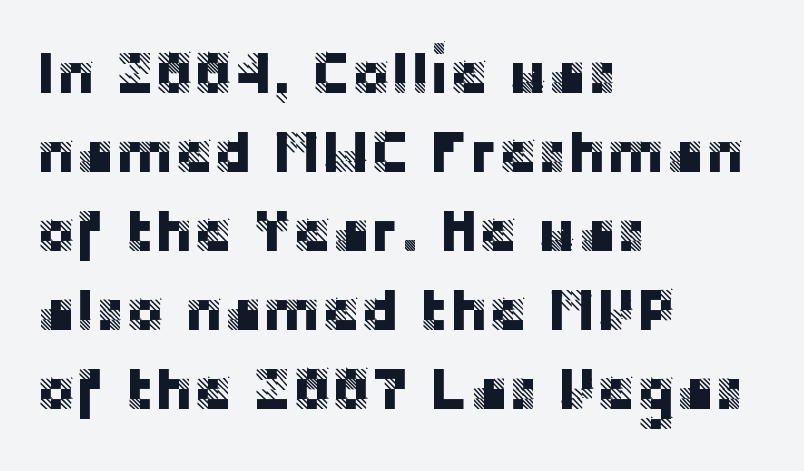
Q: Is the text italic (slanted)? A: No, it is upright.
Q: Is the typeface a serif or a sans-serif typeface? A: Sans-serif.
Q: Is the text underlined? A: No.
Q: How is the paragraph aligned? A: Left-aligned.
Q: Is the spacing between letters normal or unusually wide? A: Normal.
Q: Is the spacing between lines tight, normal or loose? A: Normal.
Q: Width (condensed, normal, or wide)? A: Normal.
Q: Stroke contrast? A: Low.
Q: x-height? A: Large.
Q: Monospaced? A: No.
